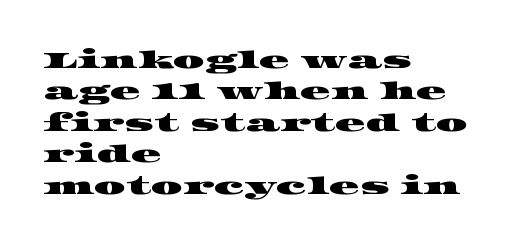
The image shows 25 px text type; set left-aligned, normal line spacing (1.26x), normal letter spacing, not underlined.
